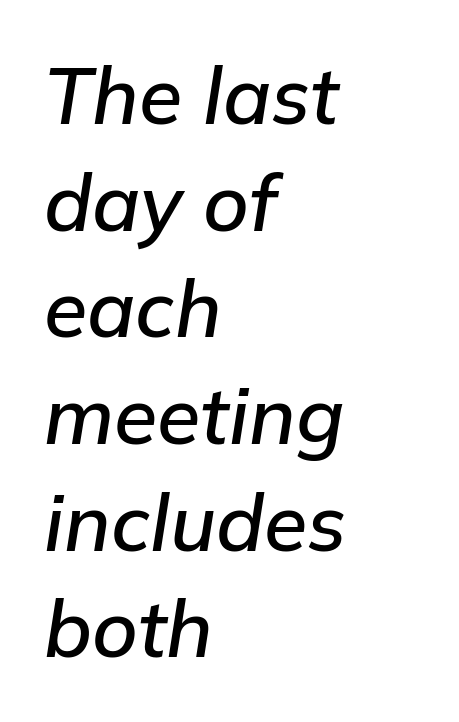
The image shows 79 px text type, italic (leaning right); set left-aligned, normal line spacing (1.35x), normal letter spacing, not underlined; low stroke contrast and a medium x-height.
